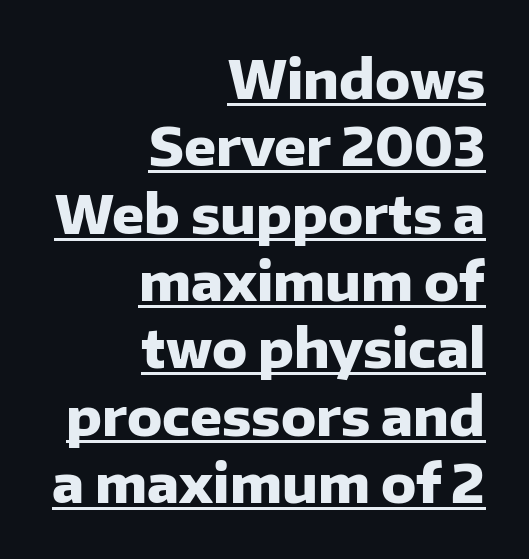
The image shows 53 px heavy sans-serif type, upright; set right-aligned, normal line spacing (1.27x), normal letter spacing, underlined; low stroke contrast and a medium x-height.
